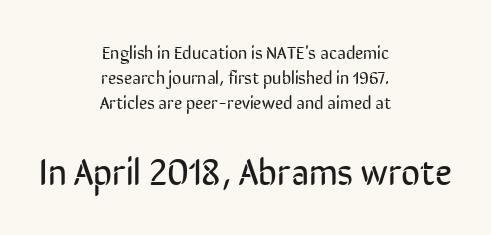
Is there any slant? The stems are plumb. Bare-footed words on every line. You could not count columns in this text — the font is proportionally spaced. No heavy texture on the line: the type isn't bold.
